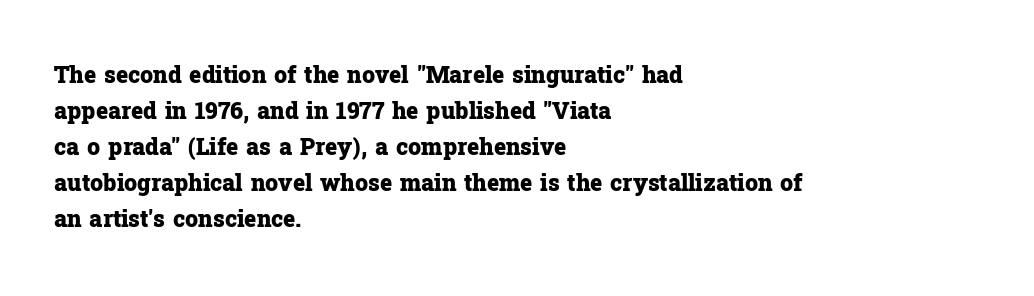
The image shows 23 px bold type, upright; set left-aligned, normal line spacing (1.57x), normal letter spacing, not underlined.
